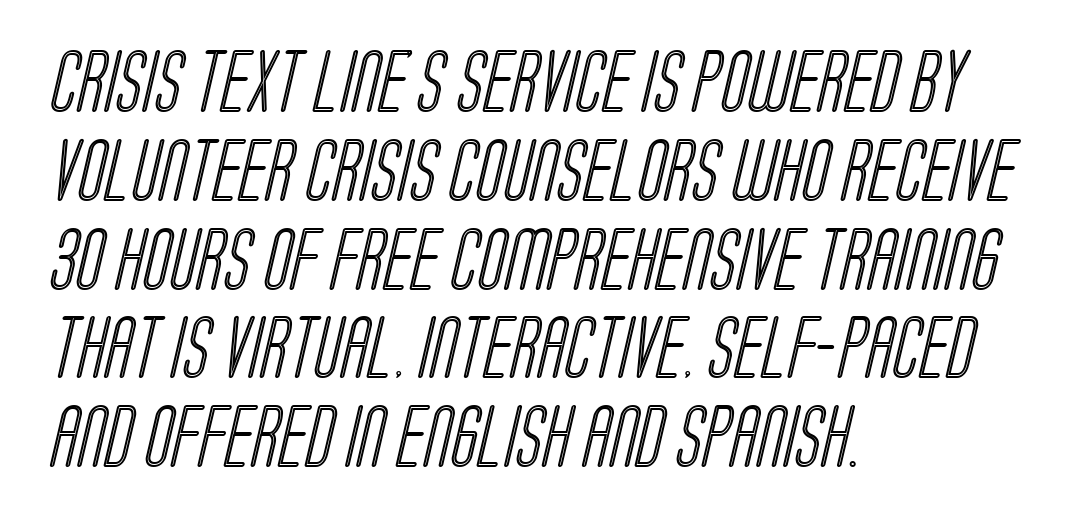
Q: Is the text underlined? A: No.
Q: How is the paragraph aligned? A: Left-aligned.
Q: Is the spacing between letters normal or unusually wide? A: Normal.
Q: Is the spacing between lines tight, normal or loose? A: Normal.
Q: Width (condensed, normal, or wide)? A: Condensed.
Q: x-height? A: Large.
Q: Monospaced? A: No.
